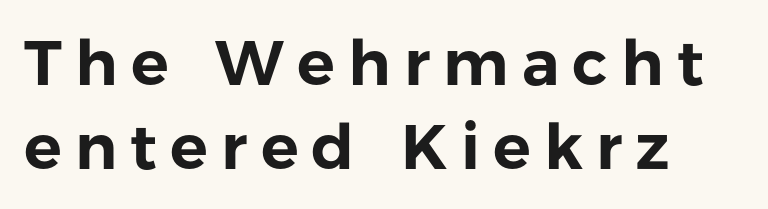
Teacher's note: observe the even left margin — that is flush-left alignment. A typesetter would call this heavily tracked-out type. This sample has the flowing, uneven cadence of proportional lettering. Just letters on the line, the space beneath them empty. Italic: no, the glyphs are upright roman. The typeface chosen for these lines omits serifs.
